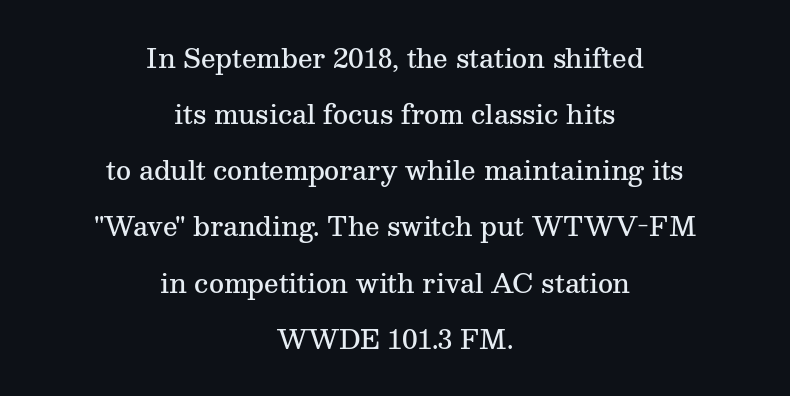
Q: Is the text bold? A: Semi-bold.
Q: Is the text italic (slanted)? A: No, it is upright.
Q: Is the text underlined? A: No.
Q: How is the paragraph aligned? A: Centered.
Q: Is the spacing between letters normal or unusually wide? A: Normal.
Q: Is the spacing between lines tight, normal or loose? A: Loose.
